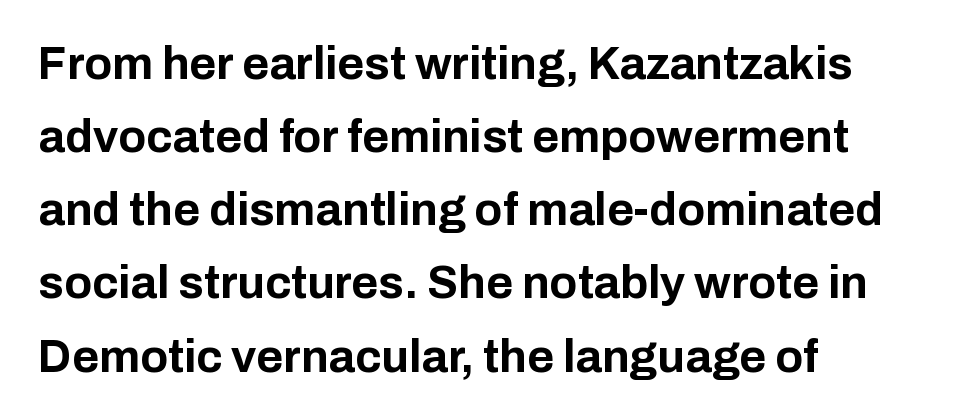
The image shows 46 px bold sans-serif type, upright; set left-aligned, normal line spacing (1.59x), normal letter spacing, not underlined; low stroke contrast and a medium x-height.
